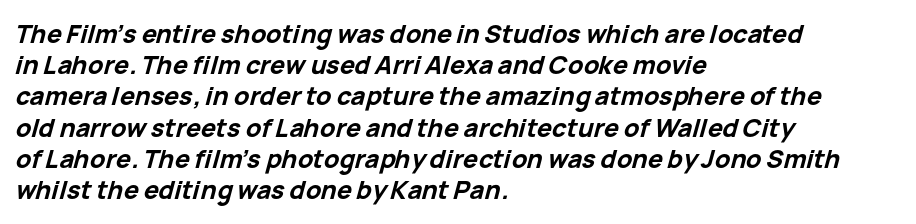
{"italic": "yes", "lean": "right", "slant_degrees": 15, "bold": "yes", "underline": "no", "align": "left", "line_spacing": "normal", "line_spacing_ratio": 1.25, "letter_spacing": "normal", "letter_spacing_em": 0.0, "glyph_px": 25}
